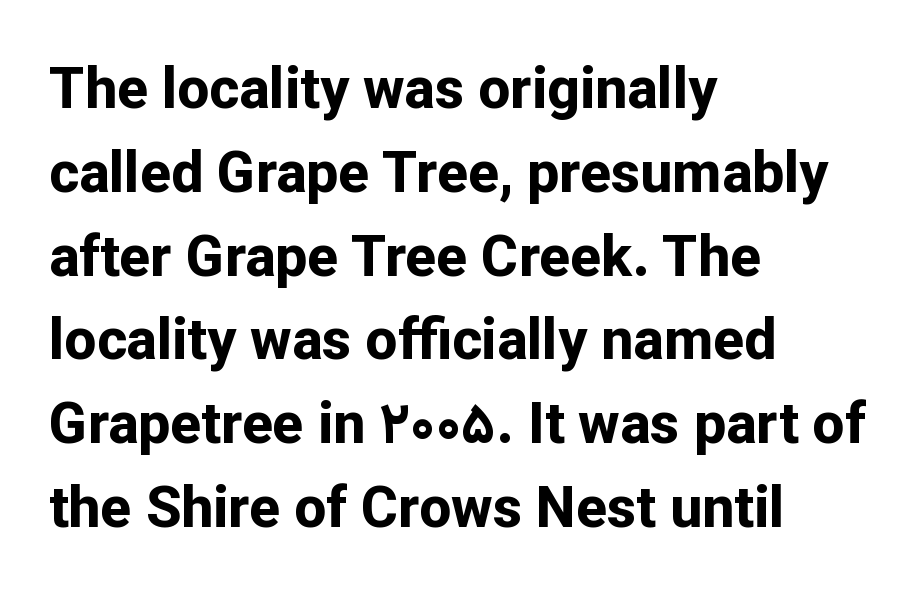
Q: Is the text bold? A: Yes.
Q: Is the text italic (slanted)? A: No, it is upright.
Q: Is the typeface a serif or a sans-serif typeface? A: Sans-serif.
Q: Is the text underlined? A: No.
Q: How is the paragraph aligned? A: Left-aligned.
Q: Is the spacing between letters normal or unusually wide? A: Normal.
Q: Is the spacing between lines tight, normal or loose? A: Normal.
Q: Width (condensed, normal, or wide)? A: Normal.
Q: Stroke contrast? A: Low.
Q: x-height? A: Medium.
Q: Monospaced? A: No.
